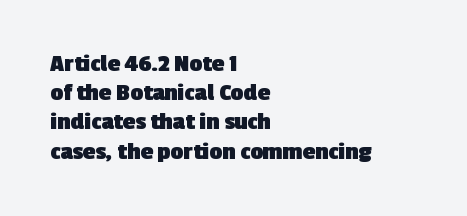
{"bold": "yes", "underline": "no", "align": "left", "line_spacing_ratio": 1.17, "letter_spacing": "normal", "letter_spacing_em": 0.0, "glyph_px": 25}
